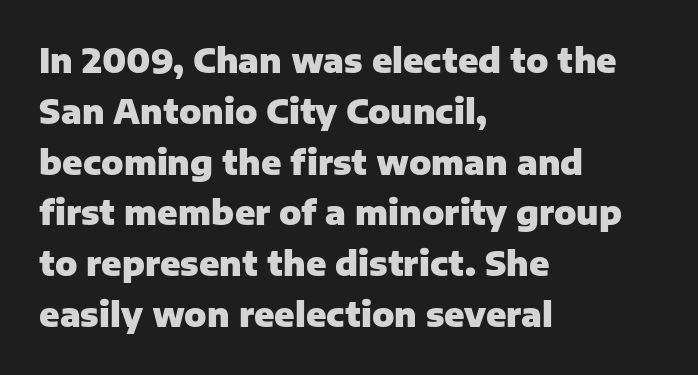
The image shows 33 px heavy sans-serif type, upright; set left-aligned, normal line spacing (1.54x), normal letter spacing, not underlined; low stroke contrast and a medium x-height.
